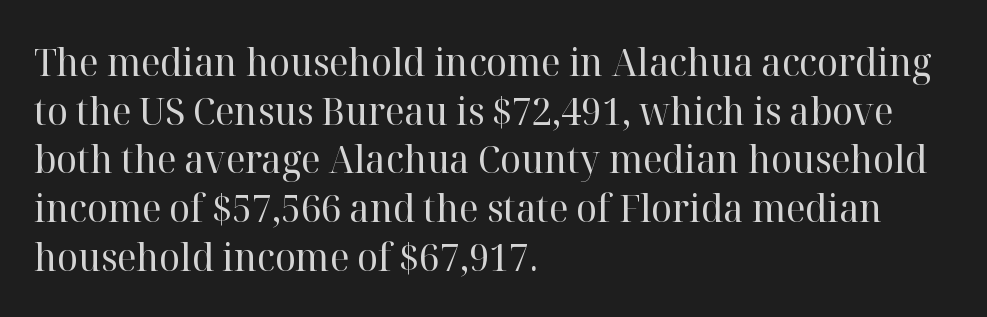
{"serif": "yes", "italic": "no", "bold": "no", "weight": "regular", "width": "normal", "stroke_contrast": "high", "x_height": "medium", "monospaced": "no", "underline": "no", "align": "left", "line_spacing": "normal", "line_spacing_ratio": 1.25, "letter_spacing": "normal", "letter_spacing_em": 0.0, "glyph_px": 39}
